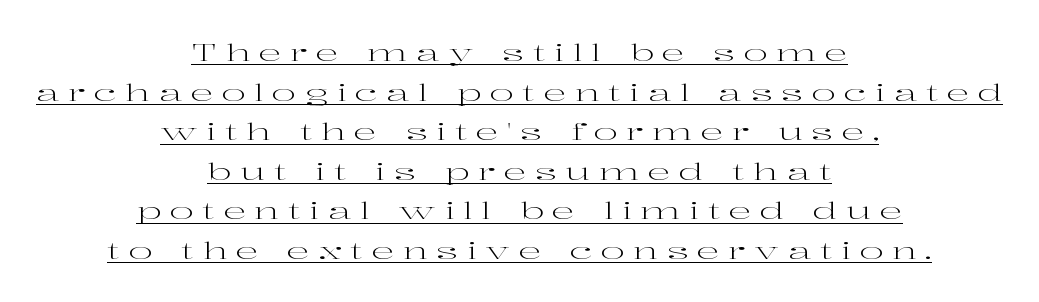
{"italic": "no", "bold": "no", "underline": "yes", "align": "center", "line_spacing_ratio": 1.72, "letter_spacing": "wide", "letter_spacing_em": 0.37, "glyph_px": 23}
